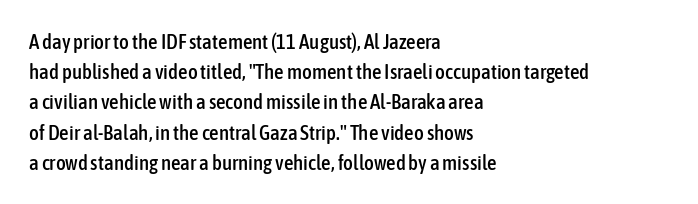
Q: Is the text italic (slanted)? A: No, it is upright.
Q: Is the text underlined? A: No.
Q: How is the paragraph aligned? A: Left-aligned.
Q: Is the spacing between letters normal or unusually wide? A: Normal.
Q: Is the spacing between lines tight, normal or loose? A: Normal.
